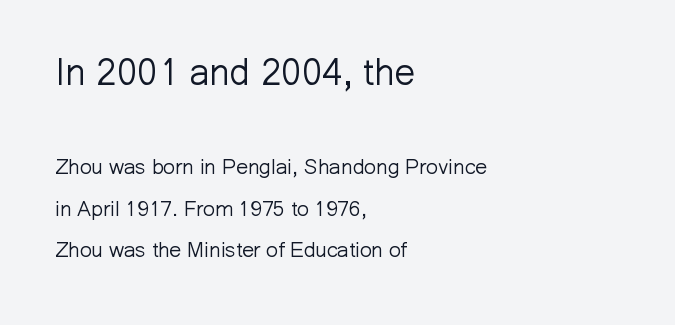
The image shows 37 px light sans-serif type, upright; set left-aligned, loose line spacing (1.97x), normal letter spacing, not underlined; the first (top) block is 1.76x larger; low stroke contrast and a medium x-height.
